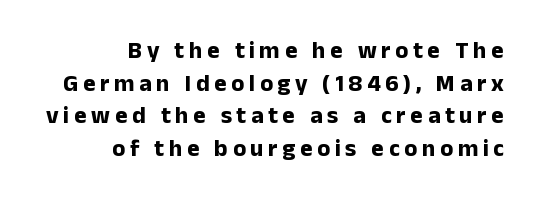
Q: Is the text bold? A: Yes.
Q: Is the text italic (slanted)? A: No, it is upright.
Q: Is the text underlined? A: No.
Q: How is the paragraph aligned? A: Right-aligned.
Q: Is the spacing between lines tight, normal or loose? A: Normal.
